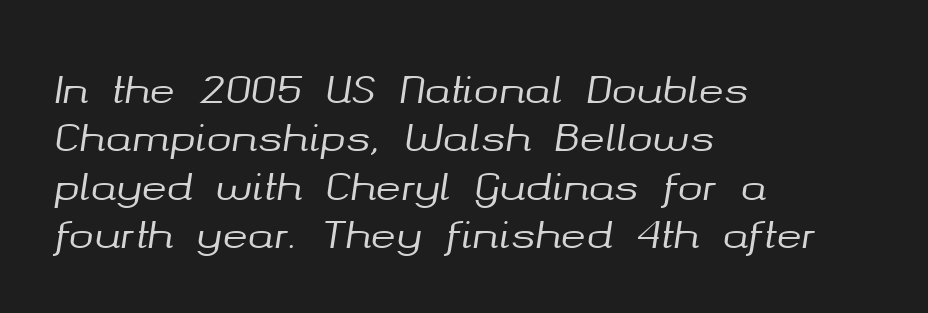
Each line starts at the same left margin while the right side varies. The lettering tilts uniformly, giving the passage an italic look. The vertical gap from one line to the next is medium. These lines keep a tight, regular rhythm from letter to letter. The space beneath each line is pristine and unruled.
